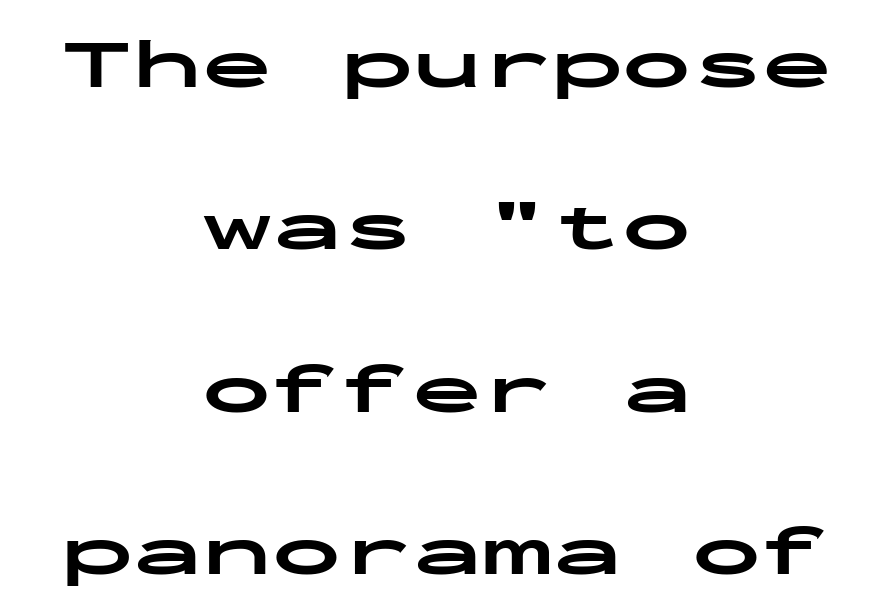
You can tell it's not italic because the verticals are truly vertical. Unmarked baselines from the first word to the last. Loosely led — the rows are spread out. Letterform terminals end flat and unadorned throughout the passage.
